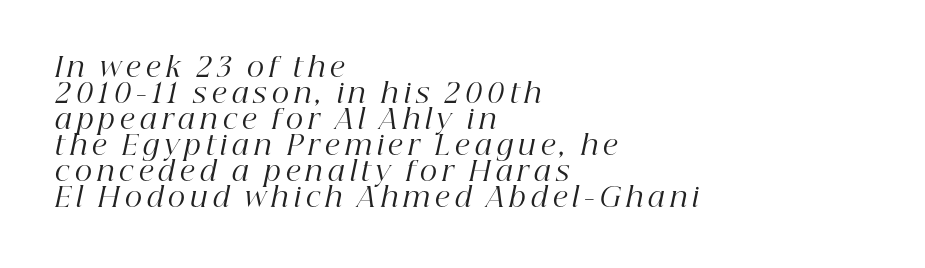
The image shows 27 px text type, italic (leaning right); set left-aligned, tight line spacing (0.96x), not underlined.
